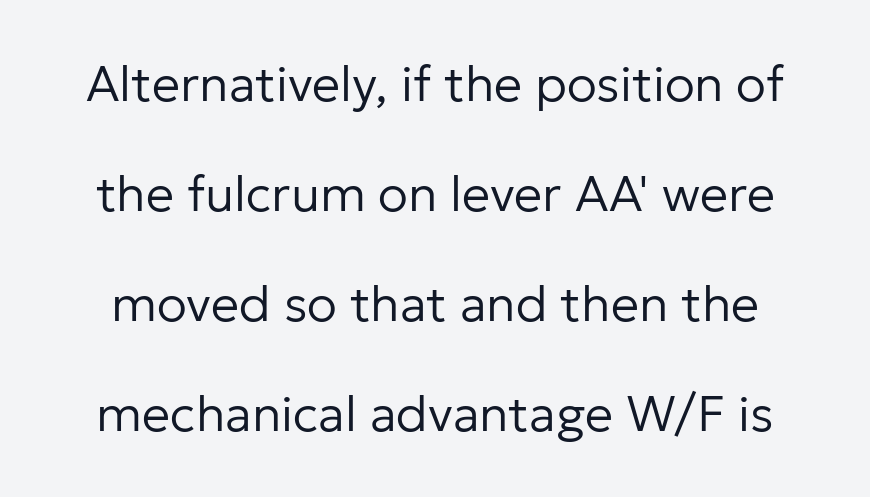
The image shows 50 px regular-weight sans-serif type, upright; set loose line spacing (2.2x), normal letter spacing, not underlined; low stroke contrast and a medium x-height.
